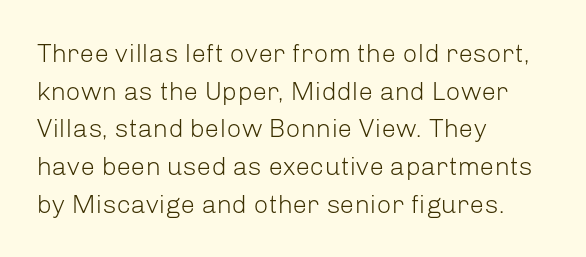
Q: Is the text bold? A: No.
Q: Is the text italic (slanted)? A: No, it is upright.
Q: Is the text underlined? A: No.
Q: How is the paragraph aligned? A: Left-aligned.
Q: Is the spacing between letters normal or unusually wide? A: Normal.
Q: Is the spacing between lines tight, normal or loose? A: Normal.
